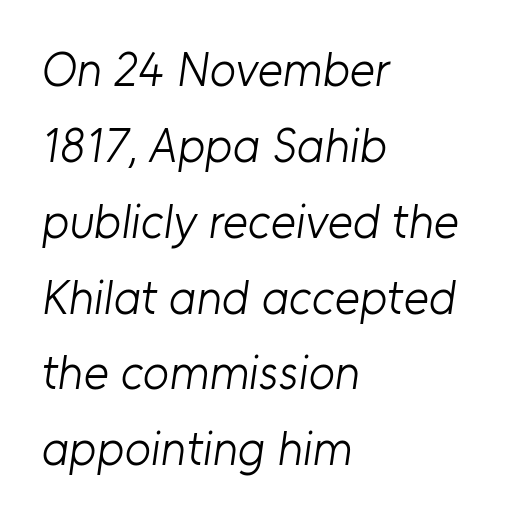
The passage shown has conventional tracking throughout. The cut favours lightness, reaching ordinary text weight at its darkest. Caption: multi-line text, flush left, ragged right. Character widths vary here, with narrow letters taking less room than wide ones. Note: no serifs on the glyphs. The leading is moderate, giving the passage an even texture.
